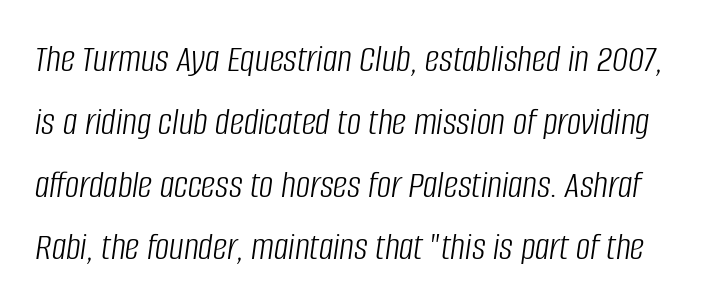
Q: Is the text bold? A: No.
Q: Is the text italic (slanted)? A: Yes, it leans right by about 8 degrees.
Q: Is the text underlined? A: No.
Q: Is the spacing between letters normal or unusually wide? A: Normal.
Q: Is the spacing between lines tight, normal or loose? A: Normal.
Q: Width (condensed, normal, or wide)? A: Condensed.
Q: Stroke contrast? A: Low.
Q: x-height? A: Large.
Q: Monospaced? A: No.
